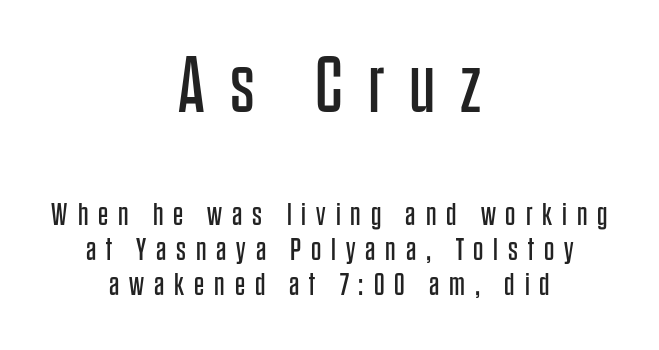
The block of text is dense from top to bottom, with scant space between rows. The typesetter chose a symmetrical, centered arrangement here. To sum up the face: it is a sans, with no serifs. The face used here is proportionally spaced, like ordinary book or web type. Larger block? The one above; the one below is distinctly smaller.
